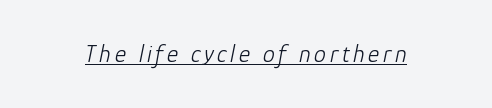
Q: Is the text bold? A: No.
Q: Is the text italic (slanted)? A: Yes, it leans right by about 12 degrees.
Q: Is the text underlined? A: Yes.
